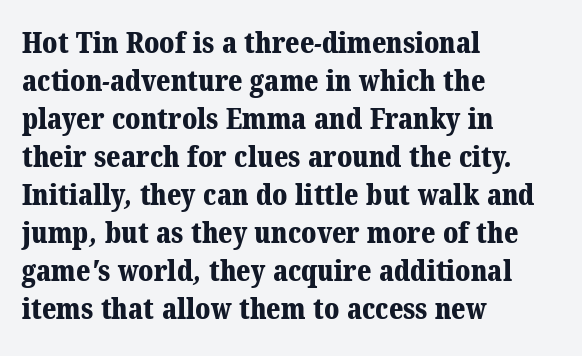
Q: Is the text bold? A: Yes.
Q: Is the typeface a serif or a sans-serif typeface? A: Serif.
Q: Is the text underlined? A: No.
Q: How is the paragraph aligned? A: Left-aligned.
Q: Is the spacing between letters normal or unusually wide? A: Normal.
Q: Is the spacing between lines tight, normal or loose? A: Normal.
Q: Width (condensed, normal, or wide)? A: Normal.
Q: Stroke contrast? A: Medium.
Q: x-height? A: Medium.
Q: Monospaced? A: No.
